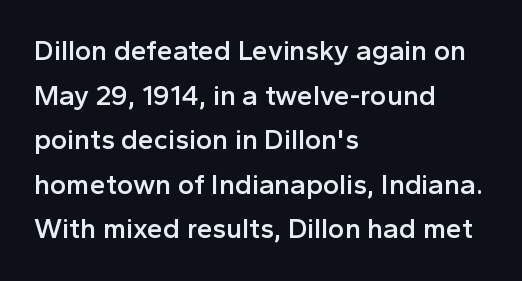
{"serif": "no", "italic": "no", "bold": "semi", "weight": "semibold", "width": "normal", "x_height": "medium", "monospaced": "no", "underline": "no", "align": "left", "line_spacing": "normal", "line_spacing_ratio": 1.59, "letter_spacing": "normal", "letter_spacing_em": 0.0, "glyph_px": 28}
